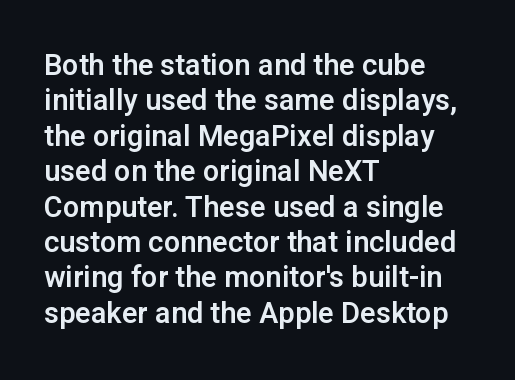
The image shows 29 px sans-serif type, upright; set left-aligned, line spacing 1.22x, normal letter spacing, not underlined; low stroke contrast and a medium x-height.
